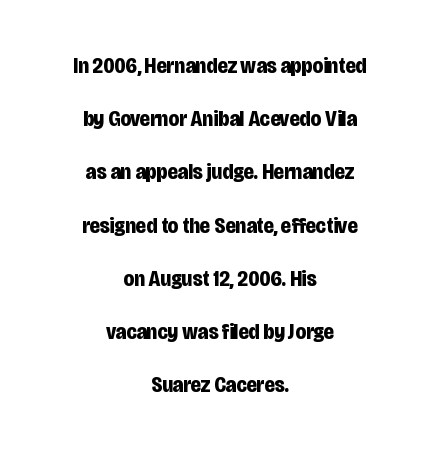
Q: Is the text bold? A: Yes.
Q: Is the text italic (slanted)? A: No, it is upright.
Q: Is the text underlined? A: No.
Q: How is the paragraph aligned? A: Centered.
Q: Is the spacing between letters normal or unusually wide? A: Normal.
Q: Is the spacing between lines tight, normal or loose? A: Loose.
